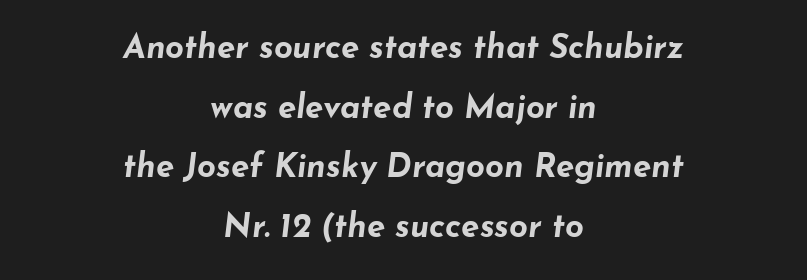
Q: Is the text bold? A: Yes.
Q: Is the text italic (slanted)? A: Yes, it leans right by about 7 degrees.
Q: Is the text underlined? A: No.
Q: How is the paragraph aligned? A: Centered.
Q: Is the spacing between letters normal or unusually wide? A: Normal.
Q: Width (condensed, normal, or wide)? A: Wide.
Q: Stroke contrast? A: Low.
Q: x-height? A: Small.
Q: Monospaced? A: No.
